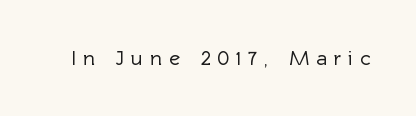
{"italic": "no", "underline": "no", "letter_spacing": "wide", "letter_spacing_em": 0.32, "glyph_px": 21}
